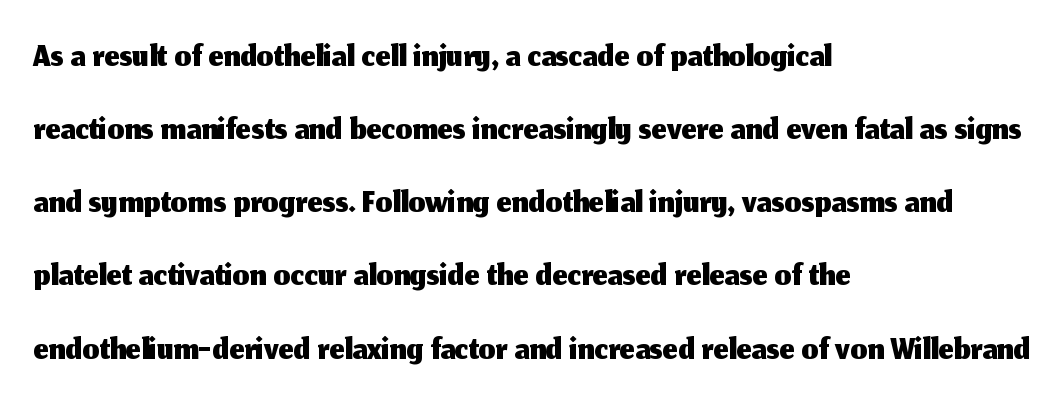
The image shows 53 px sans-serif type, upright; set left-aligned, normal line spacing (1.38x), normal letter spacing, not underlined; medium stroke contrast and a medium x-height.
